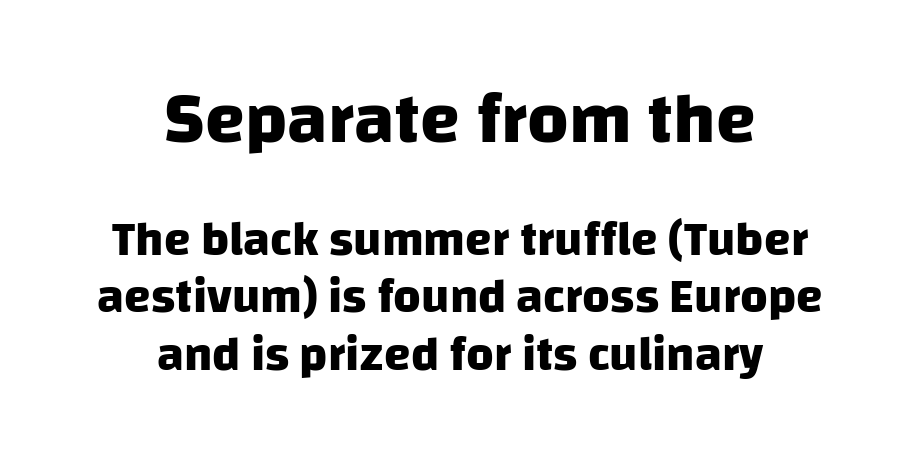
{"serif": "no", "bold": "yes", "weight": "heavy", "width": "normal", "stroke_contrast": "low", "x_height": "large", "monospaced": "no", "underline": "no", "align": "center", "line_spacing_ratio": 1.19, "letter_spacing": "normal", "letter_spacing_em": 0.0, "larger_block": "first", "size_ratio": 1.5, "glyph_px": 72}
